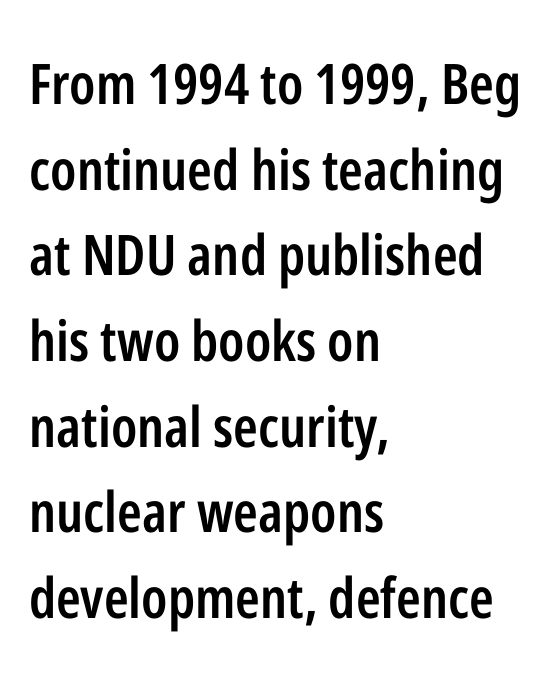
The image shows 56 px semibold, condensed sans-serif type, upright; set left-aligned, normal line spacing (1.53x), normal letter spacing, not underlined; low stroke contrast and a medium x-height.
